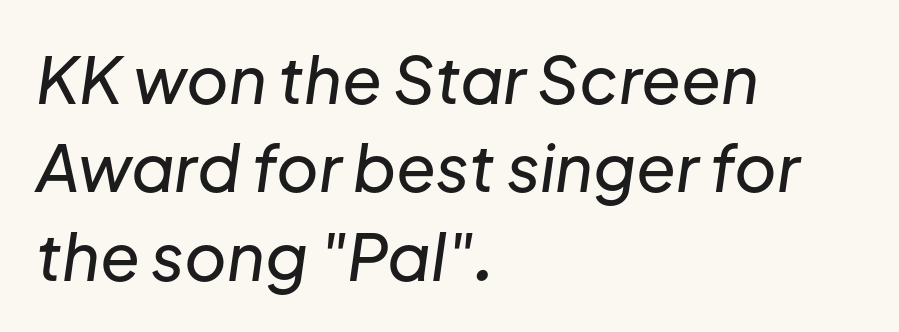
The image shows 65 px text type, italic (leaning right); set left-aligned, normal line spacing (1.36x), normal letter spacing, not underlined; low stroke contrast and a medium x-height.
